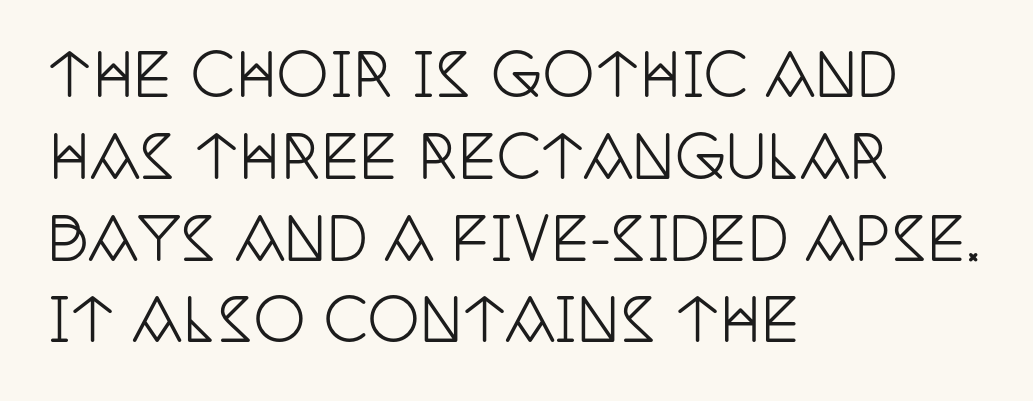
Q: Is the text italic (slanted)? A: No, it is upright.
Q: Is the typeface a serif or a sans-serif typeface? A: Serif.
Q: Is the text underlined? A: No.
Q: How is the paragraph aligned? A: Left-aligned.
Q: Is the spacing between letters normal or unusually wide? A: Normal.
Q: Is the spacing between lines tight, normal or loose? A: Normal.
Q: Width (condensed, normal, or wide)? A: Condensed.
Q: Stroke contrast? A: Low.
Q: x-height? A: Large.
Q: Monospaced? A: No.
